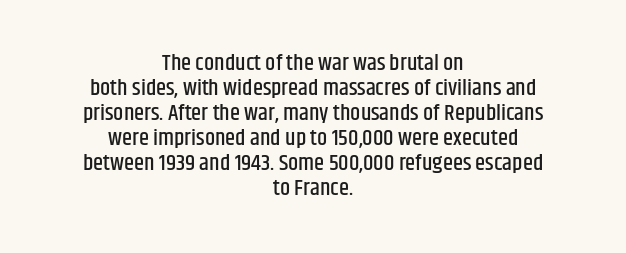
{"italic": "no", "underline": "no", "align": "center", "line_spacing": "tight", "line_spacing_ratio": 1.09, "letter_spacing": "normal", "letter_spacing_em": 0.0, "glyph_px": 23}
